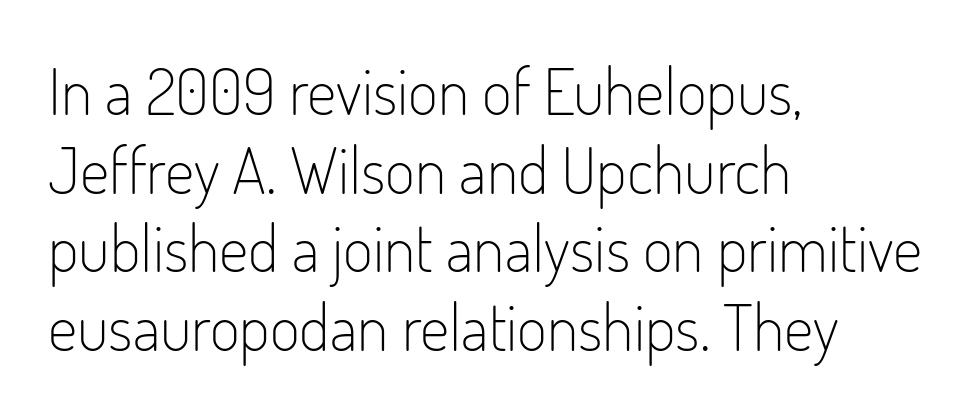
The characters are drawn with everyday or finer stroke widths. A sans-serif font was chosen for this passage. Ascenders rise straight up at ninety degrees. The rendering uses natural spacing where letterforms have individual widths. Rule under the text: the space is simply empty. All the whitespace from short lines collects on the right.
